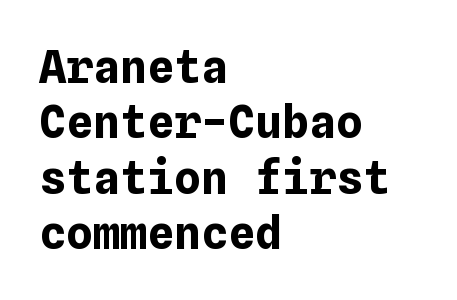
A roman cut, with each character standing at attention. The rendering keeps characters at their native spacing. Short and long lines alike share a common starting point at left. How heavy is the stroke? Heavy — this is a bold. Descenders are the only things crossing below the line.
